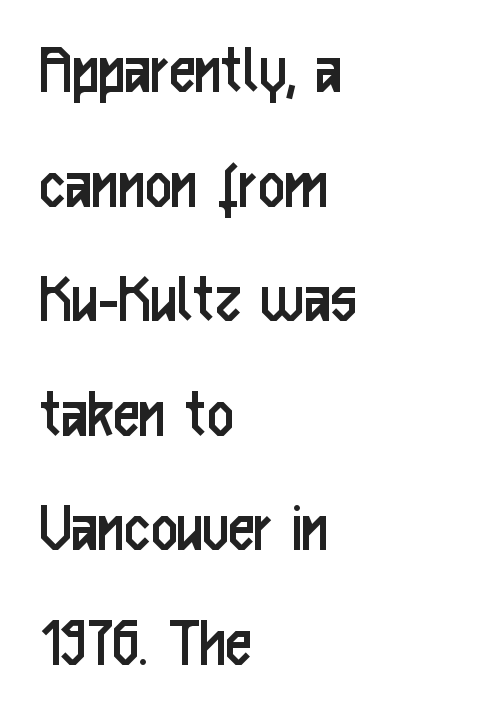
The image shows 73 px regular-weight, condensed sans-serif type, upright; set left-aligned, normal line spacing (1.57x), normal letter spacing, not underlined; low stroke contrast and a medium x-height.
